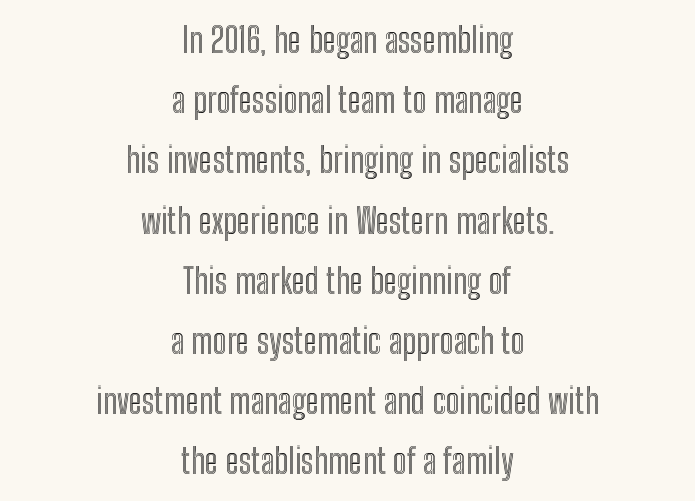
Q: Is the text italic (slanted)? A: No, it is upright.
Q: Is the text underlined? A: No.
Q: How is the paragraph aligned? A: Centered.
Q: Is the spacing between letters normal or unusually wide? A: Normal.
Q: Width (condensed, normal, or wide)? A: Condensed.
Q: x-height? A: Medium.
Q: Monospaced? A: No.
